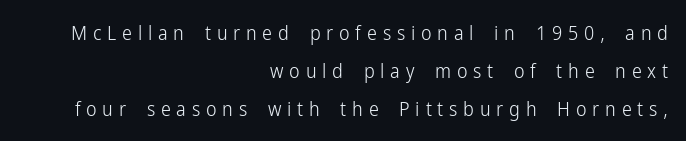
The strokes are not fattened; the text isn't bold. The letters are spread apart with noticeably loose tracking. The lines are quadded right. No word sits above an underline. In terms of posture, this sample is upright.
